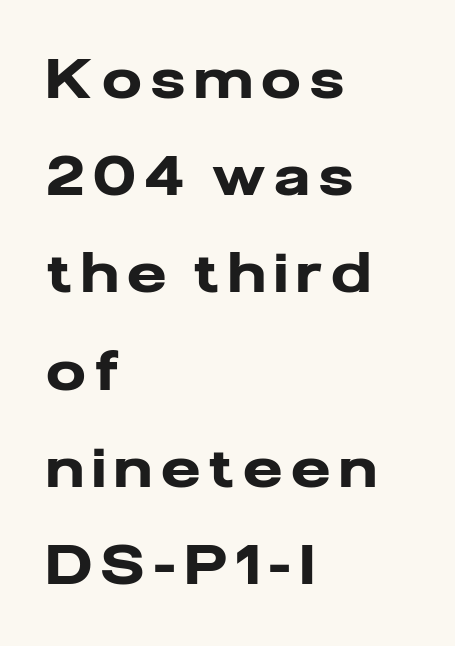
{"serif": "no", "italic": "no", "bold": "yes", "weight": "heavy", "width": "normal", "stroke_contrast": "low", "x_height": "medium", "monospaced": "no", "underline": "no", "align": "left", "line_spacing_ratio": 1.8, "glyph_px": 54}
